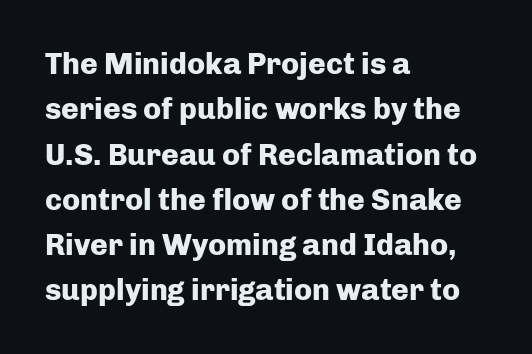
{"serif": "no", "italic": "no", "bold": "yes", "weight": "heavy", "width": "normal", "stroke_contrast": "low", "x_height": "medium", "monospaced": "no", "underline": "no", "align": "left", "line_spacing": "normal", "line_spacing_ratio": 1.51, "letter_spacing": "normal", "letter_spacing_em": 0.0, "glyph_px": 30}
